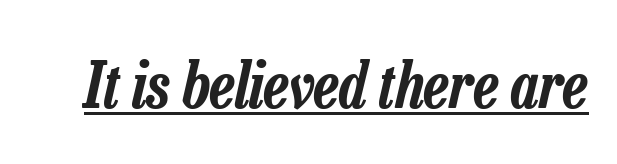
Q: Is the text italic (slanted)? A: Yes, it leans right by about 13 degrees.
Q: Is the text underlined? A: Yes.
Q: Is the spacing between letters normal or unusually wide? A: Normal.
Q: Width (condensed, normal, or wide)? A: Condensed.
Q: Stroke contrast? A: Low.
Q: x-height? A: Medium.
Q: Monospaced? A: No.
